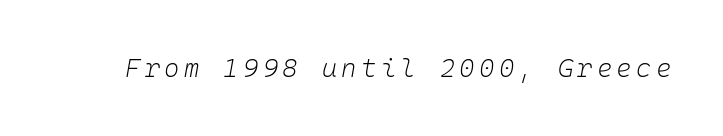
{"italic": "yes", "lean": "right", "slant_degrees": 10, "bold": "no", "underline": "no", "glyph_px": 26}
